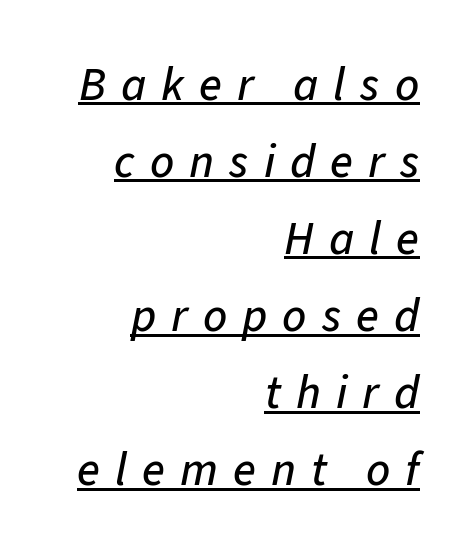
The image shows 47 px text type, italic (leaning right); set right-aligned, normal line spacing (1.64x), unusually wide letter spacing (+0.32 em), underlined; low stroke contrast and a medium x-height.
